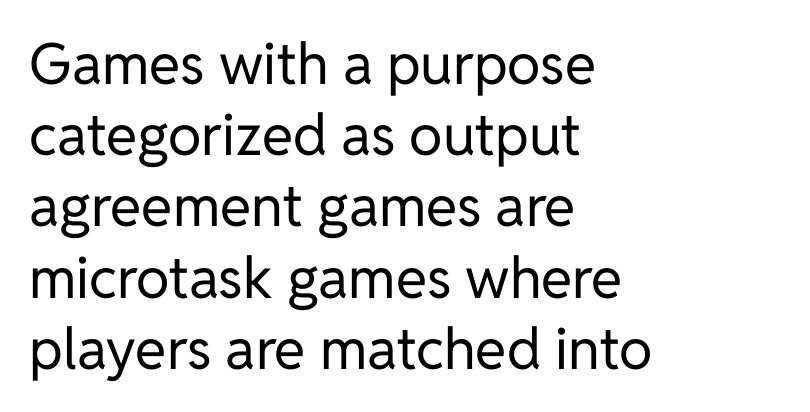
Q: Is the text bold? A: No.
Q: Is the text italic (slanted)? A: No, it is upright.
Q: Is the typeface a serif or a sans-serif typeface? A: Sans-serif.
Q: Is the text underlined? A: No.
Q: How is the paragraph aligned? A: Left-aligned.
Q: Is the spacing between letters normal or unusually wide? A: Normal.
Q: Is the spacing between lines tight, normal or loose? A: Normal.
Q: Width (condensed, normal, or wide)? A: Normal.
Q: Stroke contrast? A: Low.
Q: x-height? A: Medium.
Q: Monospaced? A: No.
